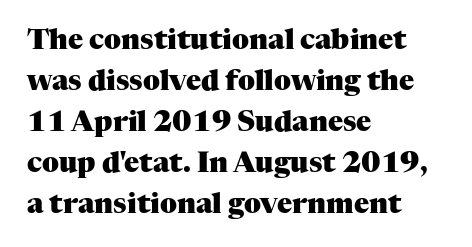
{"serif": "yes", "italic": "no", "bold": "yes", "weight": "heavy", "width": "normal", "stroke_contrast": "medium", "x_height": "medium", "monospaced": "no", "underline": "no", "align": "left", "line_spacing": "normal", "line_spacing_ratio": 1.46, "letter_spacing": "normal", "letter_spacing_em": 0.0, "glyph_px": 28}
